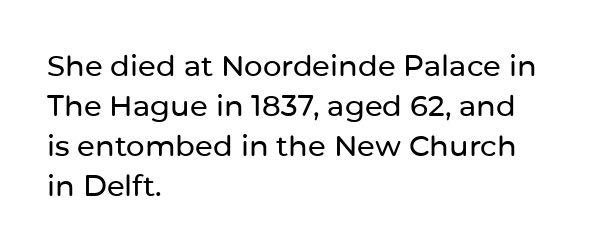
The image shows 29 px sans-serif type, upright; set left-aligned, normal line spacing (1.38x), normal letter spacing, not underlined; low stroke contrast and a medium x-height.
